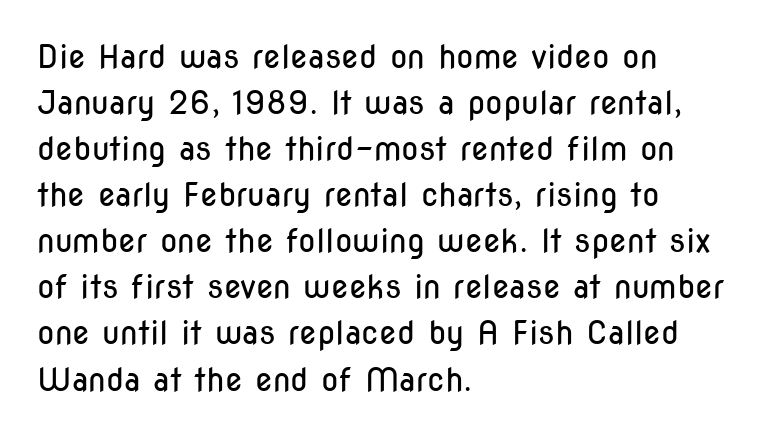
Characters remain perfectly vertical along every line. Normally led — the rows are evenly, conventionally spaced. Spacing between characters is what you'd get straight out of the box. Stems here are at most as thick as an everyday book face.
